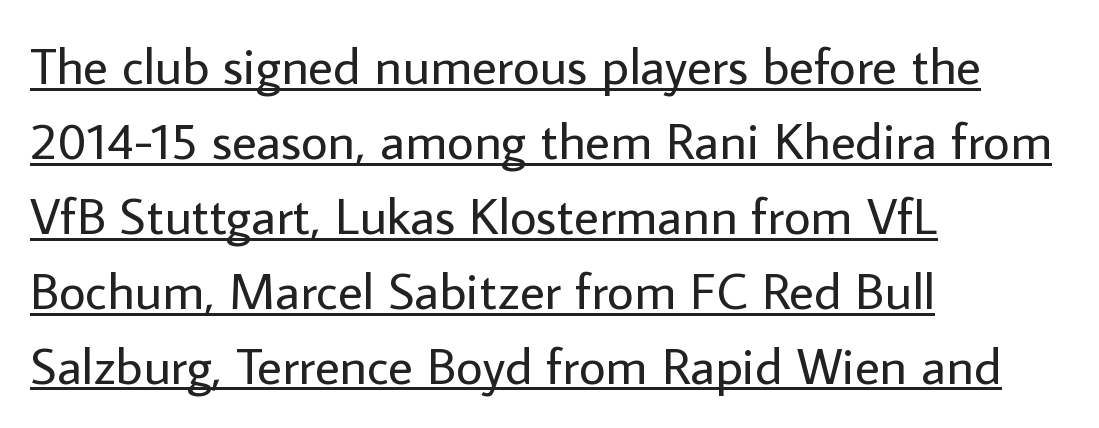
{"serif": "no", "italic": "no", "bold": "no", "weight": "regular", "width": "normal", "stroke_contrast": "low", "x_height": "medium", "monospaced": "no", "underline": "yes", "align": "left", "line_spacing": "normal", "line_spacing_ratio": 1.44, "letter_spacing": "normal", "letter_spacing_em": 0.0, "glyph_px": 52}
